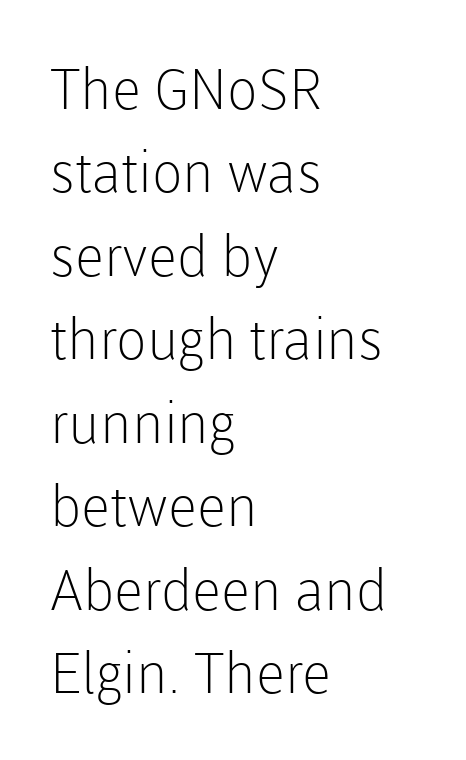
Q: Is the text bold? A: No.
Q: Is the text italic (slanted)? A: No, it is upright.
Q: Is the typeface a serif or a sans-serif typeface? A: Sans-serif.
Q: Is the text underlined? A: No.
Q: How is the paragraph aligned? A: Left-aligned.
Q: Is the spacing between letters normal or unusually wide? A: Normal.
Q: Is the spacing between lines tight, normal or loose? A: Normal.
Q: Width (condensed, normal, or wide)? A: Normal.
Q: Stroke contrast? A: Low.
Q: x-height? A: Medium.
Q: Monospaced? A: No.
